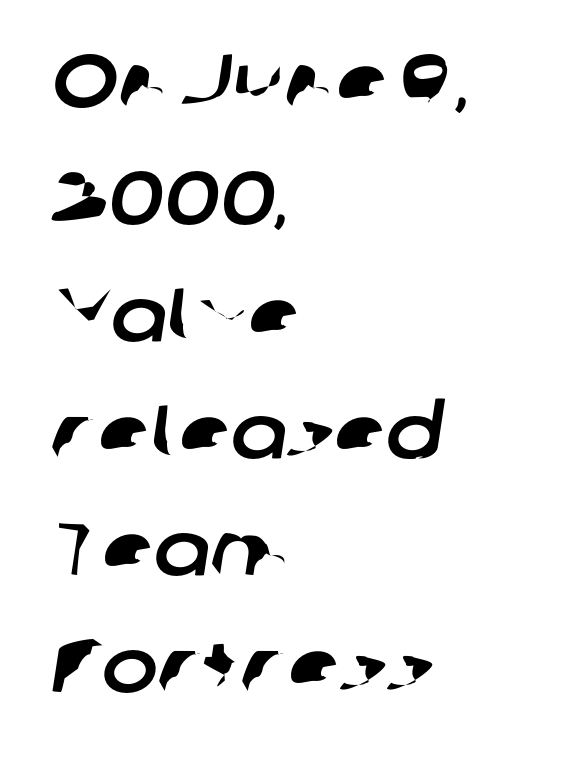
{"serif": "no", "width": "normal", "stroke_contrast": "low", "x_height": "medium", "monospaced": "no", "underline": "no", "align": "left", "line_spacing": "normal", "line_spacing_ratio": 1.56, "letter_spacing": "normal", "letter_spacing_em": 0.0, "glyph_px": 75}
